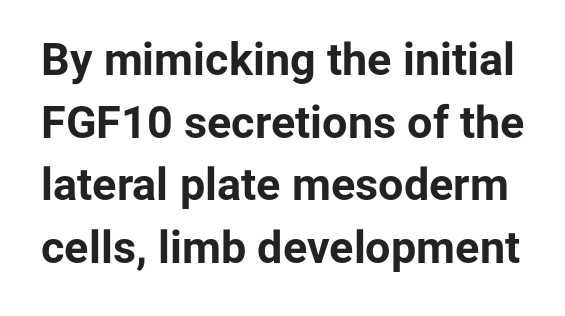
{"serif": "no", "italic": "no", "bold": "yes", "weight": "bold", "width": "normal", "stroke_contrast": "low", "x_height": "medium", "monospaced": "no", "underline": "no", "line_spacing": "normal", "line_spacing_ratio": 1.39, "letter_spacing": "normal", "letter_spacing_em": 0.0, "glyph_px": 45}
